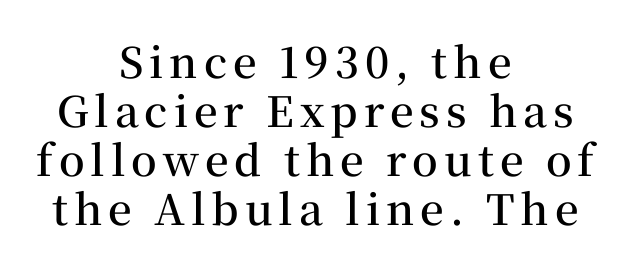
The zone under the glyphs is completely vacant. On the weight axis this lands at semibold, roughly 600. The specimen reads as upright at a glance. Letterform terminals end in serifs throughout the passage. Proportional: the letters do not fall into vertical columns.
